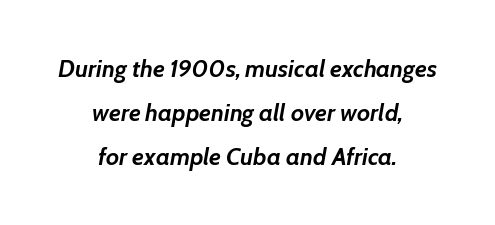
{"italic": "yes", "lean": "right", "slant_degrees": 7, "bold": "yes", "underline": "no", "align": "center", "line_spacing_ratio": 1.84, "letter_spacing": "normal", "letter_spacing_em": 0.0, "glyph_px": 24}
